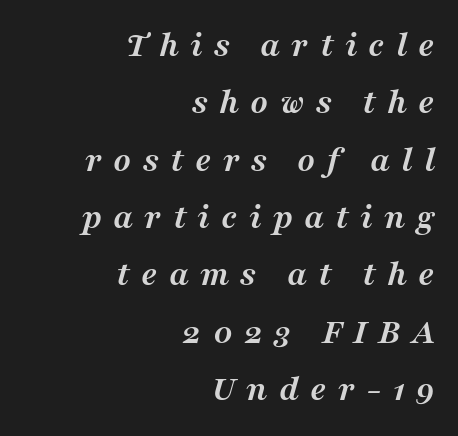
{"serif": "yes", "italic": "yes", "lean": "right", "slant_degrees": 16, "bold": "yes", "weight": "semibold", "width": "normal", "stroke_contrast": "medium", "x_height": "medium", "monospaced": "no", "underline": "no", "align": "right", "line_spacing": "normal", "line_spacing_ratio": 1.55, "letter_spacing": "wide", "letter_spacing_em": 0.3, "glyph_px": 37}
